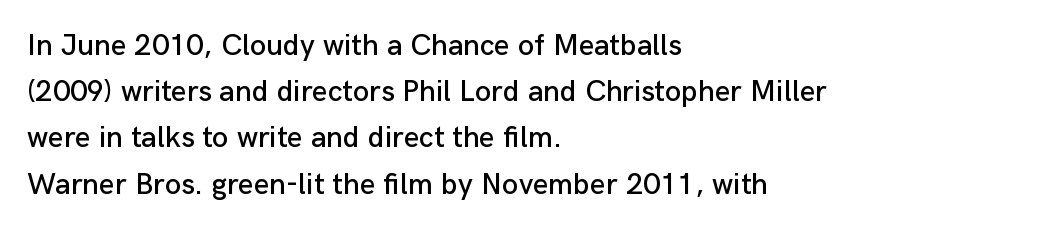
{"serif": "no", "italic": "no", "width": "normal", "stroke_contrast": "low", "x_height": "medium", "monospaced": "no", "underline": "no", "align": "left", "line_spacing": "normal", "line_spacing_ratio": 1.54, "letter_spacing": "normal", "letter_spacing_em": 0.0, "glyph_px": 30}
